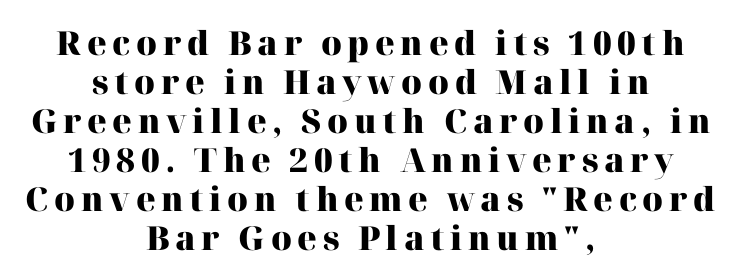
The image shows 33 px heavy serif type, upright; set centered, line spacing 1.18x, not underlined; high stroke contrast and a medium x-height.
